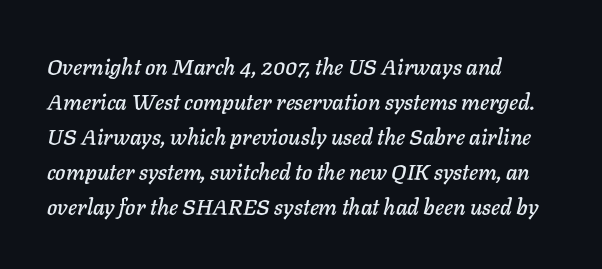
The image shows 22 px text type, italic (leaning right); set left-aligned, normal line spacing (1.59x), normal letter spacing, not underlined.
